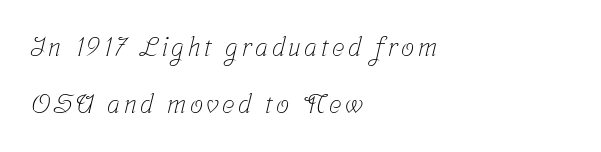
Q: Is the text bold? A: No.
Q: Is the text underlined? A: No.
Q: How is the paragraph aligned? A: Left-aligned.
Q: Is the spacing between lines tight, normal or loose? A: Loose.
